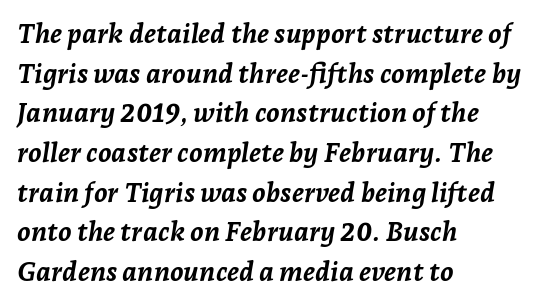
Q: Is the text bold? A: Yes.
Q: Is the text italic (slanted)? A: Yes, it leans right by about 7 degrees.
Q: Is the text underlined? A: No.
Q: How is the paragraph aligned? A: Left-aligned.
Q: Is the spacing between letters normal or unusually wide? A: Normal.
Q: Is the spacing between lines tight, normal or loose? A: Normal.
